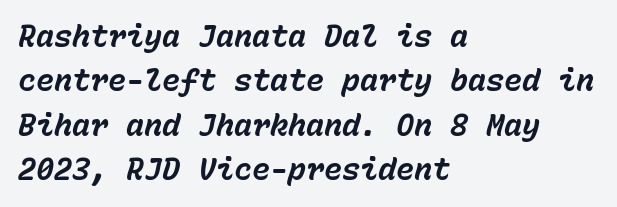
The image shows 30 px bold type, italic (leaning right), monospaced; set left-aligned, normal line spacing (1.48x), normal letter spacing, not underlined; low stroke contrast and a medium x-height.
